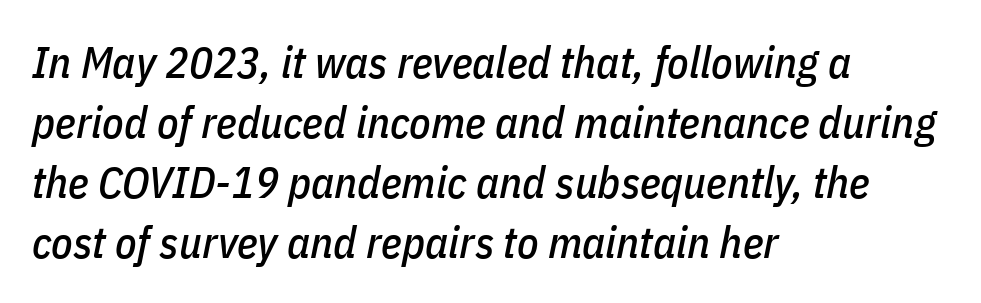
{"italic": "yes", "lean": "right", "slant_degrees": 11, "width": "condensed", "stroke_contrast": "low", "x_height": "medium", "monospaced": "no", "underline": "no", "align": "left", "line_spacing": "normal", "line_spacing_ratio": 1.36, "letter_spacing": "normal", "letter_spacing_em": 0.0, "glyph_px": 44}
